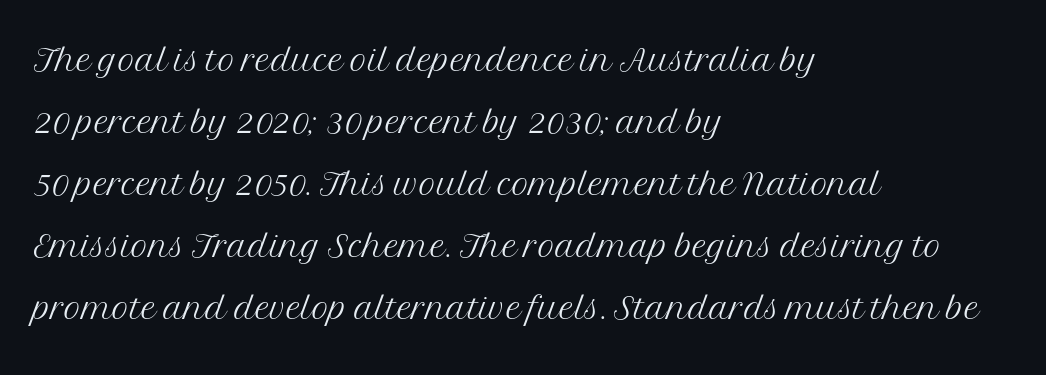
Q: Is the text bold? A: No.
Q: Is the text italic (slanted)? A: Yes.
Q: Is the typeface a serif or a sans-serif typeface? A: Serif.
Q: Is the text underlined? A: No.
Q: How is the paragraph aligned? A: Left-aligned.
Q: Is the spacing between letters normal or unusually wide? A: Normal.
Q: Is the spacing between lines tight, normal or loose? A: Normal.
Q: Width (condensed, normal, or wide)? A: Normal.
Q: Stroke contrast? A: Medium.
Q: x-height? A: Medium.
Q: Monospaced? A: No.
